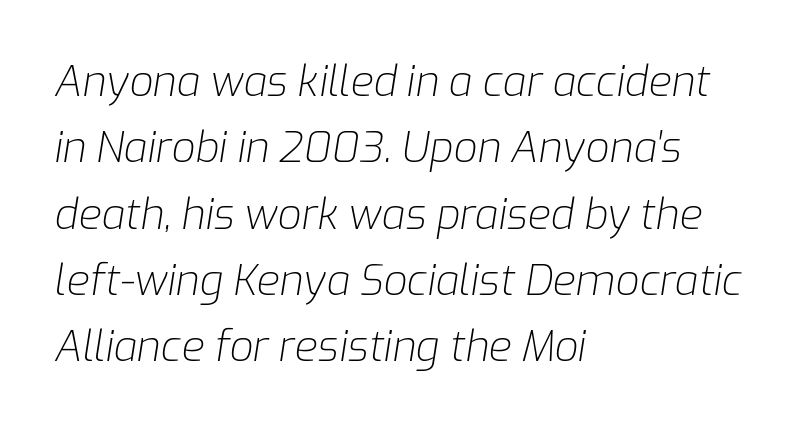
{"italic": "yes", "lean": "right", "slant_degrees": 9, "bold": "no", "weight": "light", "width": "normal", "stroke_contrast": "low", "x_height": "medium", "monospaced": "no", "underline": "no", "align": "left", "line_spacing": "normal", "line_spacing_ratio": 1.58, "letter_spacing": "normal", "letter_spacing_em": 0.0, "glyph_px": 42}
